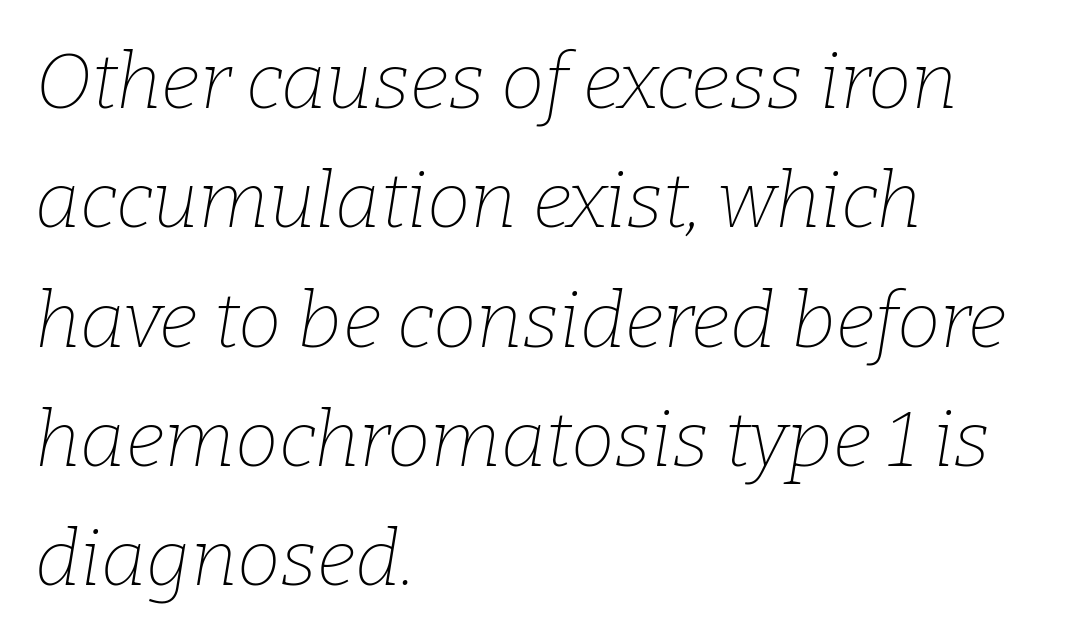
Q: Is the text bold? A: No.
Q: Is the text italic (slanted)? A: Yes, it leans right by about 9 degrees.
Q: Is the typeface a serif or a sans-serif typeface? A: Serif.
Q: Is the text underlined? A: No.
Q: How is the paragraph aligned? A: Left-aligned.
Q: Is the spacing between letters normal or unusually wide? A: Normal.
Q: Is the spacing between lines tight, normal or loose? A: Normal.
Q: Width (condensed, normal, or wide)? A: Normal.
Q: Stroke contrast? A: Low.
Q: x-height? A: Medium.
Q: Monospaced? A: No.
